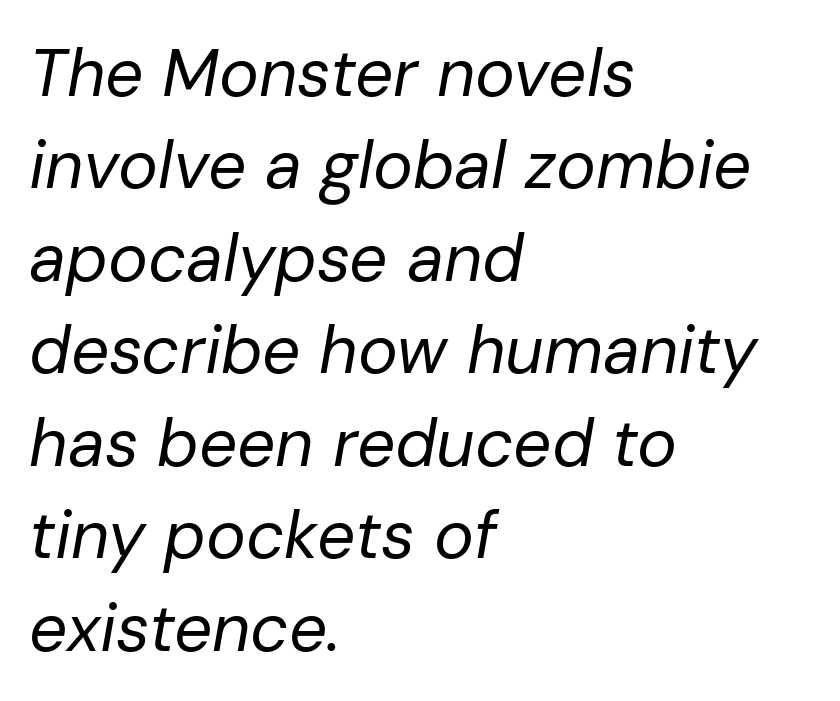
{"italic": "yes", "lean": "right", "slant_degrees": 10, "bold": "no", "weight": "regular", "width": "normal", "stroke_contrast": "low", "x_height": "medium", "monospaced": "no", "underline": "no", "align": "left", "line_spacing": "normal", "line_spacing_ratio": 1.38, "letter_spacing": "normal", "letter_spacing_em": 0.0, "glyph_px": 67}
